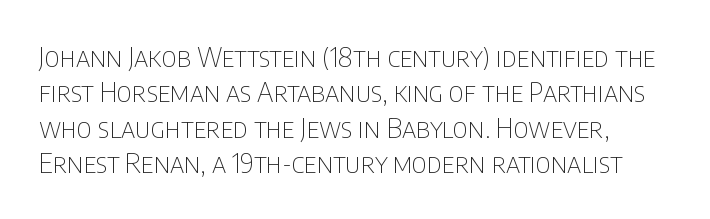
The image shows 27 px text type, upright; set normal line spacing (1.31x), normal letter spacing, not underlined.
